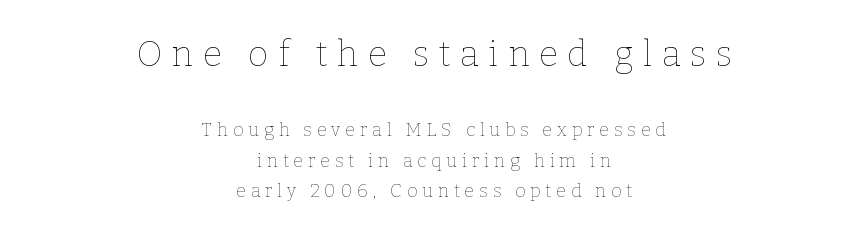
{"italic": "no", "bold": "no", "weight": "thin", "width": "normal", "stroke_contrast": "low", "x_height": "medium", "monospaced": "no", "underline": "no", "align": "center", "line_spacing": "normal", "line_spacing_ratio": 1.67, "letter_spacing": "wide", "letter_spacing_em": 0.27, "larger_block": "first", "size_ratio": 1.94, "glyph_px": 35}
